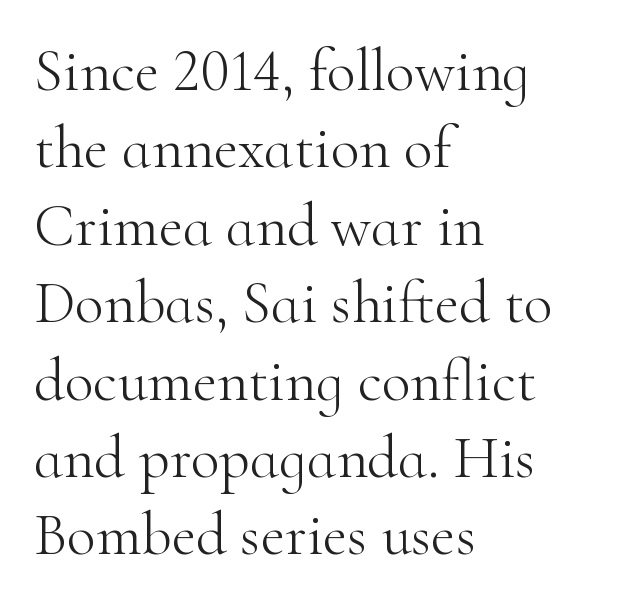
Q: Is the text bold? A: No.
Q: Is the text italic (slanted)? A: No, it is upright.
Q: Is the typeface a serif or a sans-serif typeface? A: Serif.
Q: Is the text underlined? A: No.
Q: How is the paragraph aligned? A: Left-aligned.
Q: Is the spacing between letters normal or unusually wide? A: Normal.
Q: Is the spacing between lines tight, normal or loose? A: Normal.
Q: Width (condensed, normal, or wide)? A: Normal.
Q: Stroke contrast? A: High.
Q: x-height? A: Small.
Q: Monospaced? A: No.
